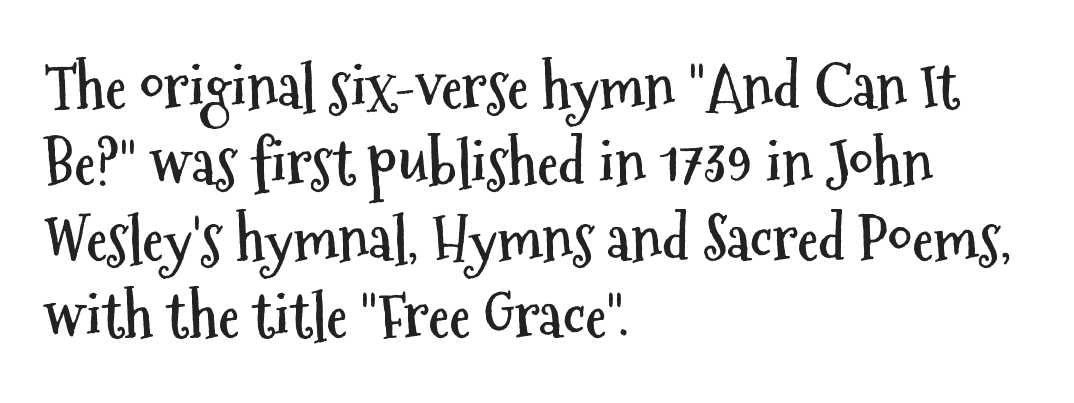
Character widths vary here, with narrow letters taking less room than wide ones. Note: no serifs on the glyphs. Summary of vertical rhythm: regular, with standard interline spacing. Glyph-to-glyph distance matches everyday printed text. Caption: multi-line text, flush left, ragged right.
